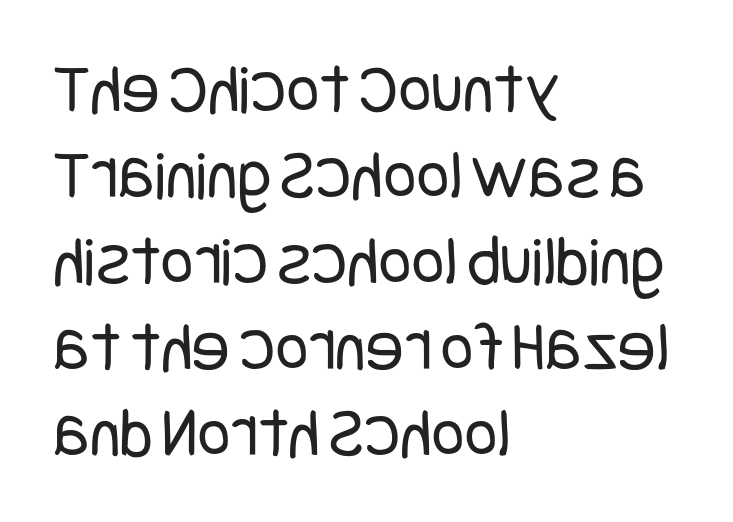
Q: Is the text bold? A: No.
Q: Is the text italic (slanted)? A: No, it is upright.
Q: Is the typeface a serif or a sans-serif typeface? A: Sans-serif.
Q: Is the text underlined? A: No.
Q: How is the paragraph aligned? A: Left-aligned.
Q: Is the spacing between letters normal or unusually wide? A: Normal.
Q: Width (condensed, normal, or wide)? A: Condensed.
Q: Stroke contrast? A: Low.
Q: x-height? A: Large.
